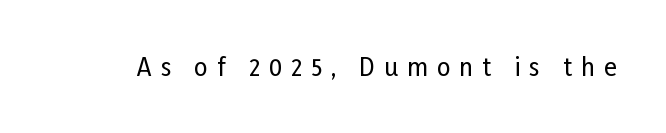
Q: Is the text italic (slanted)? A: No, it is upright.
Q: Is the text underlined? A: No.
Q: Is the spacing between letters normal or unusually wide? A: Unusually wide.
